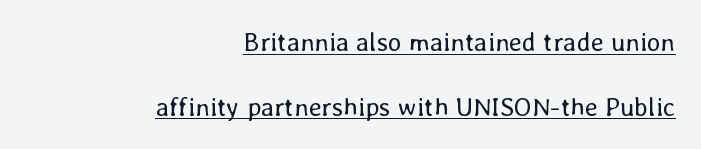
Q: Is the text bold? A: No.
Q: Is the text italic (slanted)? A: No, it is upright.
Q: Is the text underlined? A: Yes.
Q: How is the paragraph aligned? A: Right-aligned.
Q: Is the spacing between letters normal or unusually wide? A: Normal.
Q: Is the spacing between lines tight, normal or loose? A: Loose.
